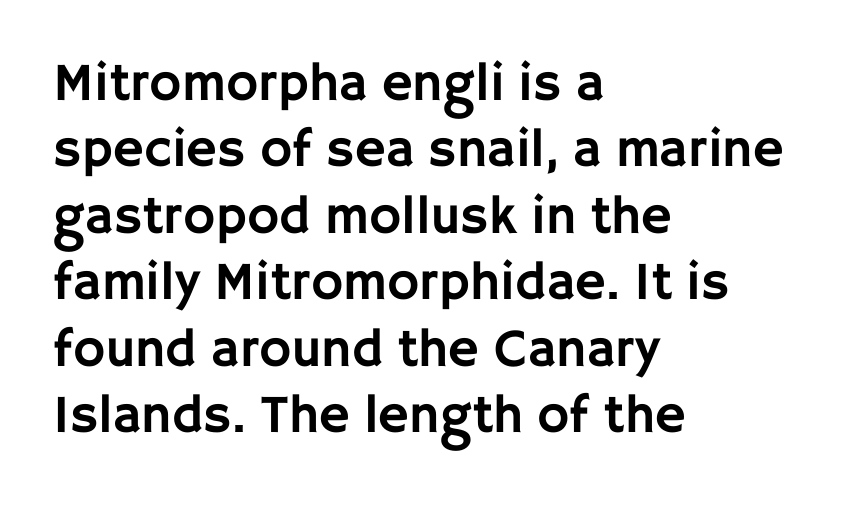
The image shows 54 px sans-serif type, upright; set left-aligned, line spacing 1.23x, normal letter spacing, not underlined; low stroke contrast and a large x-height.
